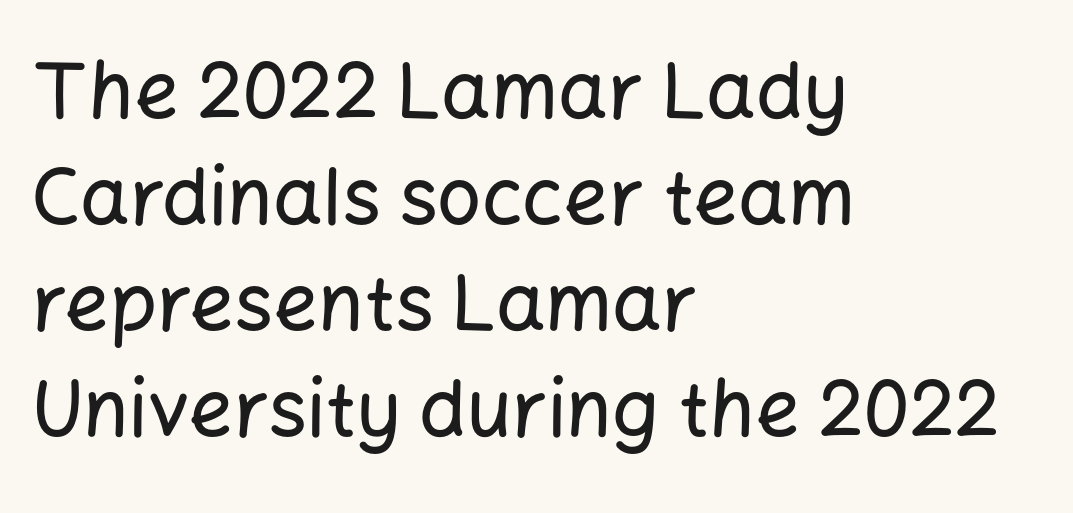
Q: Is the text italic (slanted)? A: No, it is upright.
Q: Is the typeface a serif or a sans-serif typeface? A: Sans-serif.
Q: Is the text underlined? A: No.
Q: How is the paragraph aligned? A: Left-aligned.
Q: Is the spacing between letters normal or unusually wide? A: Normal.
Q: Is the spacing between lines tight, normal or loose? A: Normal.
Q: Width (condensed, normal, or wide)? A: Normal.
Q: Stroke contrast? A: Low.
Q: x-height? A: Medium.
Q: Monospaced? A: No.
